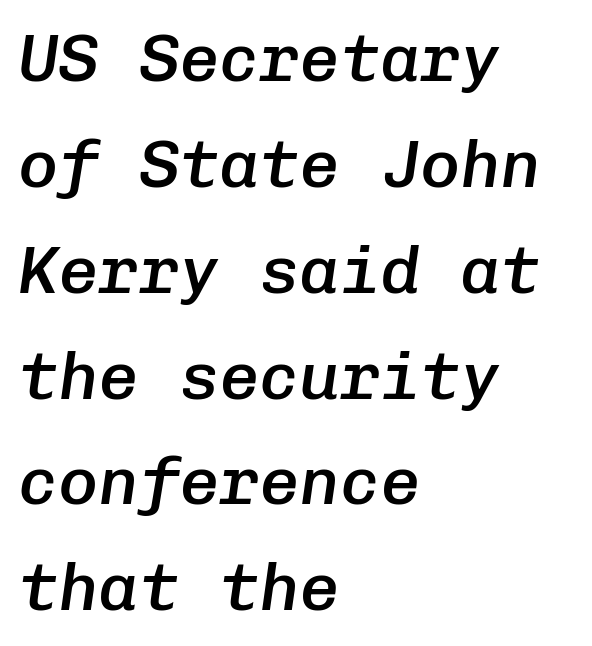
The strip under each line holds only bare page. This sample has the even, mechanical cadence of fixed-width lettering. When letters slant like this, we call the style italic. The characters look somewhat weighty, a semibold short of true bold.
